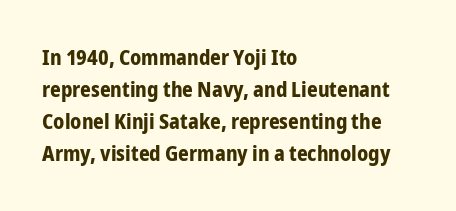
The image shows 21 px bold type, upright; set left-aligned, normal line spacing (1.53x), normal letter spacing, not underlined.
